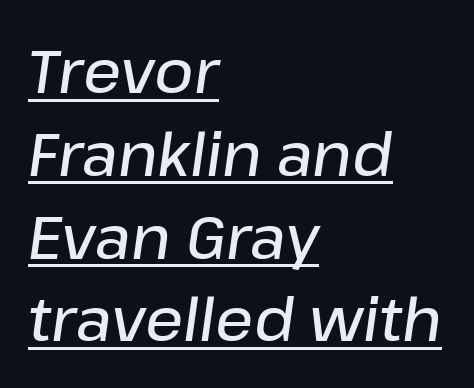
Q: Is the text bold? A: Semi-bold.
Q: Is the text italic (slanted)? A: Yes, it leans right by about 8 degrees.
Q: Is the text underlined? A: Yes.
Q: How is the paragraph aligned? A: Left-aligned.
Q: Is the spacing between letters normal or unusually wide? A: Normal.
Q: Is the spacing between lines tight, normal or loose? A: Normal.
Q: Width (condensed, normal, or wide)? A: Normal.
Q: Stroke contrast? A: Low.
Q: x-height? A: Medium.
Q: Monospaced? A: No.
